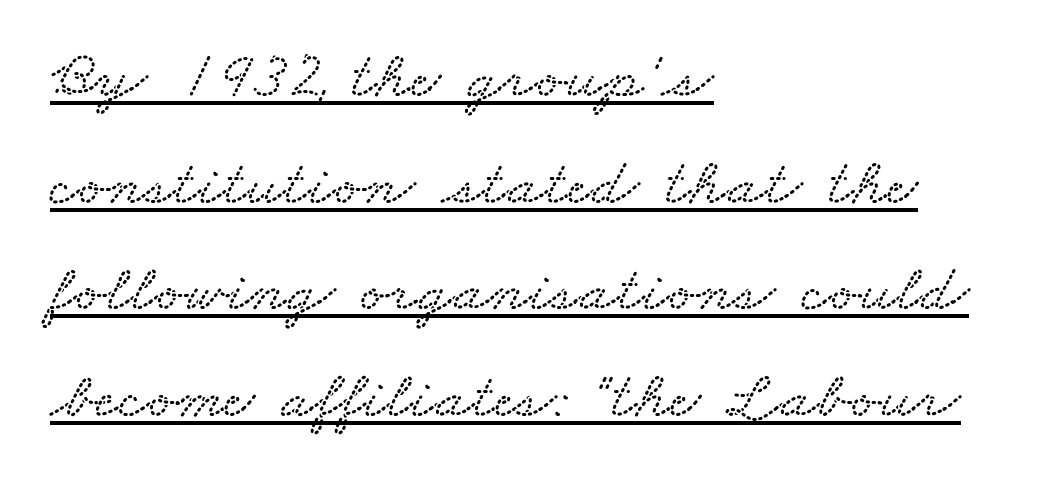
The image shows 67 px wide type; set left-aligned, normal line spacing (1.59x), normal letter spacing, underlined; low stroke contrast and a small x-height.
